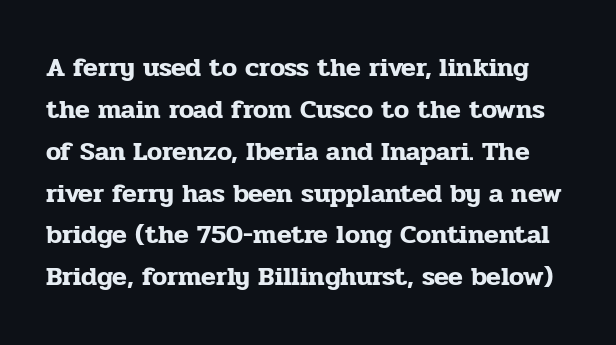
Q: Is the text italic (slanted)? A: No, it is upright.
Q: Is the text underlined? A: No.
Q: Is the spacing between letters normal or unusually wide? A: Normal.
Q: Is the spacing between lines tight, normal or loose? A: Normal.
